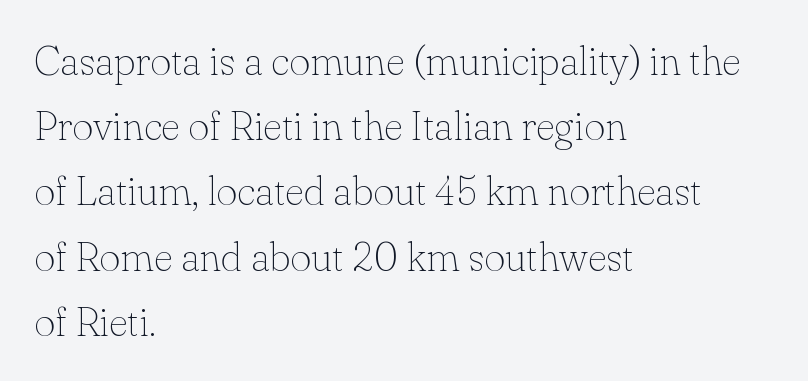
The image shows 41 px thin serif type, upright; set left-aligned, normal line spacing (1.59x), normal letter spacing, not underlined; low stroke contrast and a small x-height.
